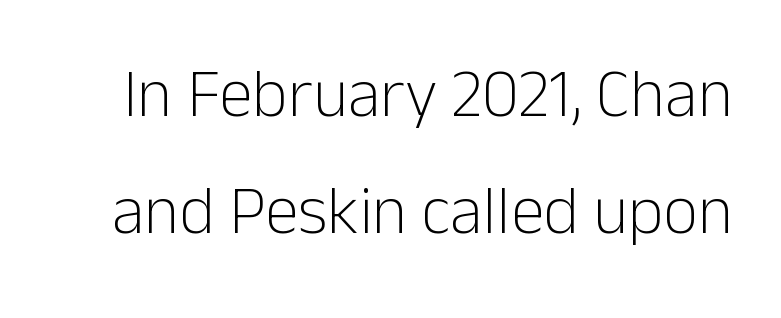
Are there feet on the stems? There aren't — it's a sans. This sample has the flowing, uneven cadence of proportional lettering. Tall strokes in this sample are plumb rather than angled. Caption: standard tracking, unaltered. Quick note: underline off.
